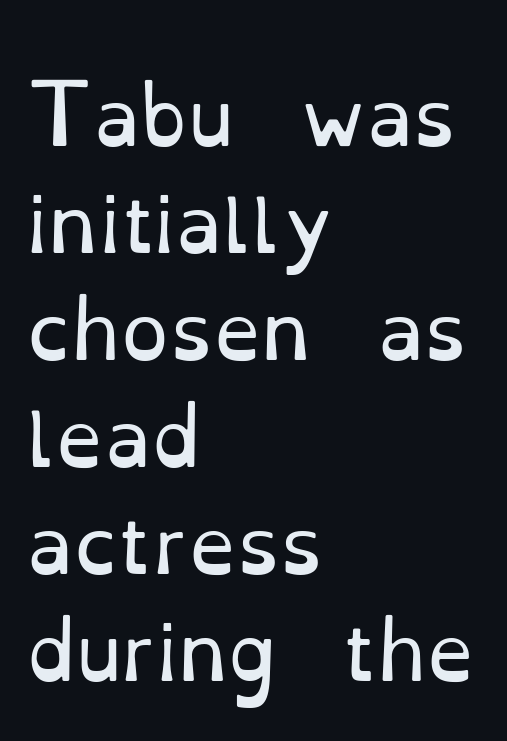
Q: Is the text bold? A: No.
Q: Is the text italic (slanted)? A: No, it is upright.
Q: Is the typeface a serif or a sans-serif typeface? A: Serif.
Q: Is the text underlined? A: No.
Q: How is the paragraph aligned? A: Left-aligned.
Q: Is the spacing between letters normal or unusually wide? A: Normal.
Q: Is the spacing between lines tight, normal or loose? A: Normal.
Q: Width (condensed, normal, or wide)? A: Normal.
Q: Stroke contrast? A: Low.
Q: x-height? A: Small.
Q: Monospaced? A: No.
